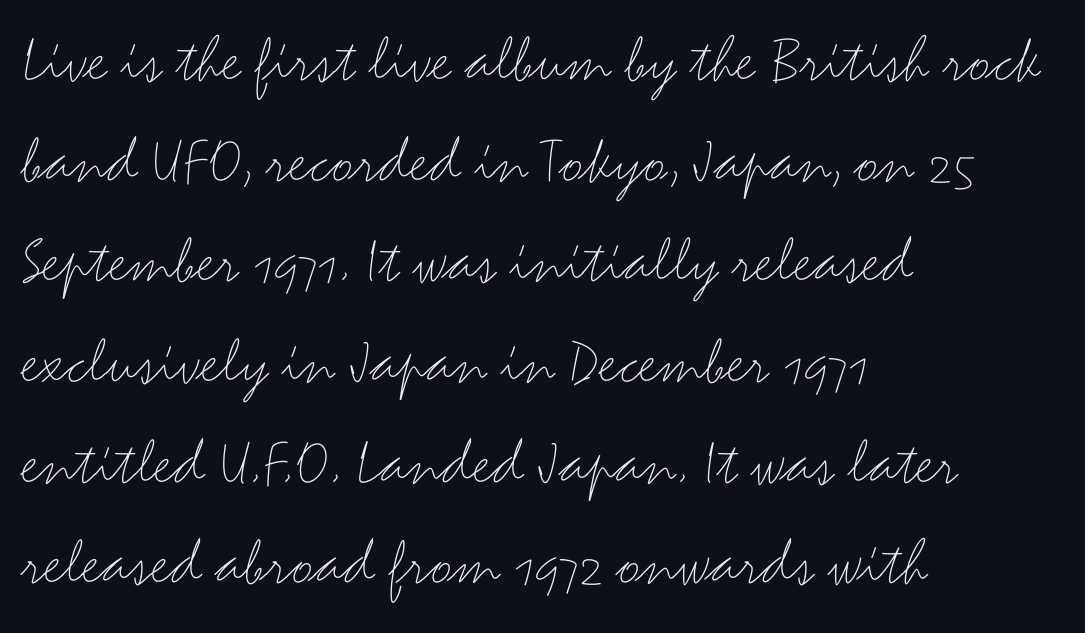
A typesetter would call this proportional, since set widths differ per character. The setting favours the left margin, as ordinary paragraphs usually do. Check where the strokes stop: nothing finishes them off — pure sans. These lines sit exactly where default settings would place them. Bare-footed words on every line.
